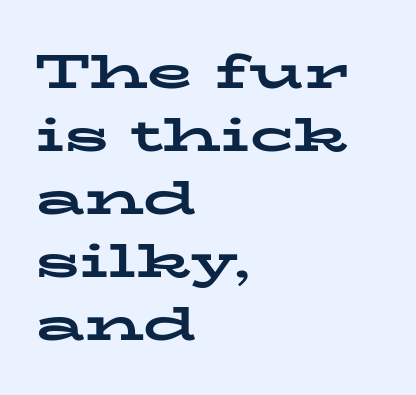
The space between consecutive lines is moderate. Every row of glyphs begins at an identical x-position on the left. Letter spacing: default. The font is running at its bold setting. Rule under the text: the space is simply empty. Character widths vary here, with narrow letters taking less room than wide ones.
